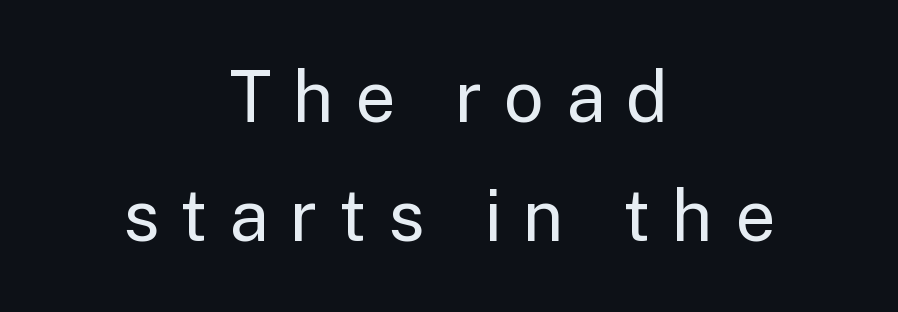
Q: Is the text bold? A: No.
Q: Is the text italic (slanted)? A: No, it is upright.
Q: Is the typeface a serif or a sans-serif typeface? A: Sans-serif.
Q: Is the text underlined? A: No.
Q: How is the paragraph aligned? A: Centered.
Q: Is the spacing between letters normal or unusually wide? A: Unusually wide.
Q: Is the spacing between lines tight, normal or loose? A: Normal.
Q: Width (condensed, normal, or wide)? A: Normal.
Q: Stroke contrast? A: Low.
Q: x-height? A: Medium.
Q: Monospaced? A: No.
